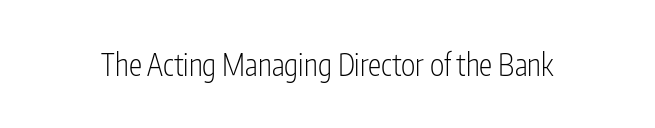
Q: Is the text bold? A: No.
Q: Is the text italic (slanted)? A: No, it is upright.
Q: Is the typeface a serif or a sans-serif typeface? A: Sans-serif.
Q: Is the text underlined? A: No.
Q: Is the spacing between letters normal or unusually wide? A: Normal.
Q: Width (condensed, normal, or wide)? A: Condensed.
Q: Stroke contrast? A: Low.
Q: x-height? A: Medium.
Q: Monospaced? A: No.
